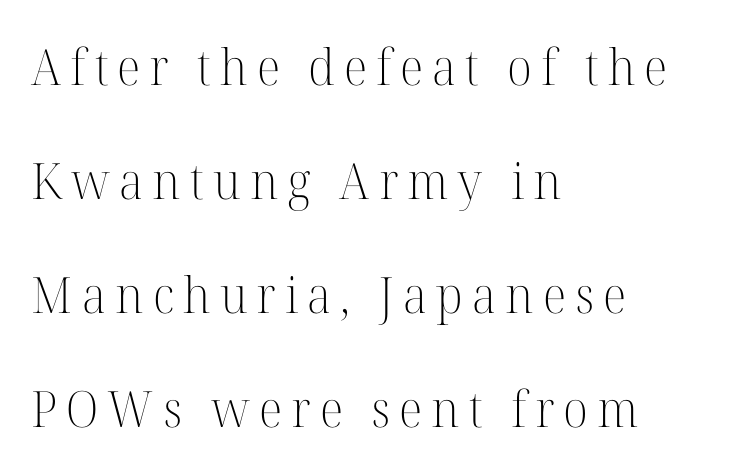
Q: Is the text bold? A: No.
Q: Is the text italic (slanted)? A: No, it is upright.
Q: Is the typeface a serif or a sans-serif typeface? A: Serif.
Q: Is the text underlined? A: No.
Q: How is the paragraph aligned? A: Left-aligned.
Q: Is the spacing between lines tight, normal or loose? A: Loose.
Q: Width (condensed, normal, or wide)? A: Normal.
Q: Stroke contrast? A: High.
Q: x-height? A: Medium.
Q: Monospaced? A: No.
